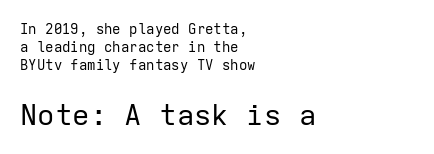
Q: Is the text bold? A: No.
Q: Is the text italic (slanted)? A: No, it is upright.
Q: Is the typeface a serif or a sans-serif typeface? A: Sans-serif.
Q: Is the text underlined? A: No.
Q: How is the paragraph aligned? A: Left-aligned.
Q: Is the spacing between letters normal or unusually wide? A: Normal.
Q: Is the spacing between lines tight, normal or loose? A: Normal.
Q: Which block of text is set in a larger size, the first (top) or the second (bottom)? A: The second (bottom) one.
Q: Width (condensed, normal, or wide)? A: Normal.
Q: Stroke contrast? A: Low.
Q: x-height? A: Medium.
Q: Monospaced? A: Yes.
